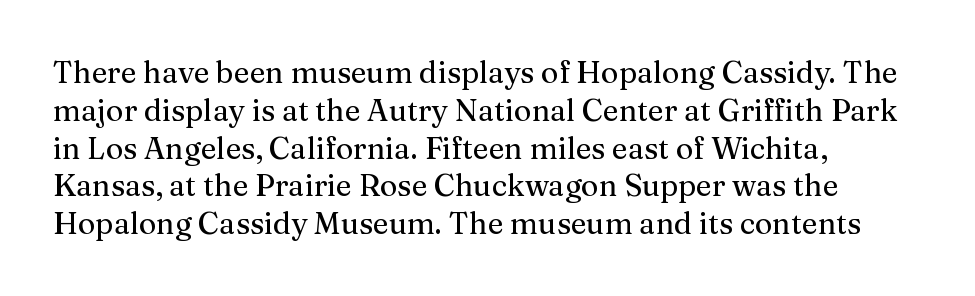
{"serif": "yes", "italic": "no", "width": "normal", "stroke_contrast": "medium", "x_height": "medium", "monospaced": "no", "underline": "no", "align": "left", "line_spacing": "normal", "line_spacing_ratio": 1.26, "letter_spacing": "normal", "letter_spacing_em": 0.0, "glyph_px": 30}
